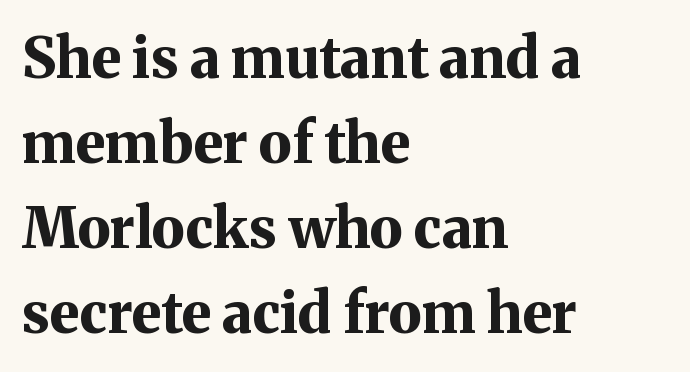
{"serif": "yes", "italic": "no", "bold": "yes", "weight": "bold", "width": "normal", "stroke_contrast": "medium", "x_height": "medium", "monospaced": "no", "underline": "no", "align": "left", "line_spacing": "normal", "line_spacing_ratio": 1.52, "letter_spacing": "normal", "letter_spacing_em": 0.0, "glyph_px": 56}
